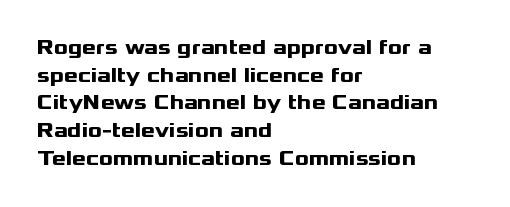
It's the straight-up-and-down kind of type. The words here are not underlined. Summary of vertical rhythm: regular, with standard interline spacing. Alignment: flush left. The rendering keeps characters at their native spacing.
